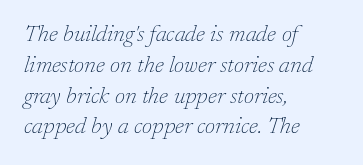
The image shows 23 px text type, italic (leaning right); set left-aligned, normal line spacing (1.34x), normal letter spacing, not underlined.
